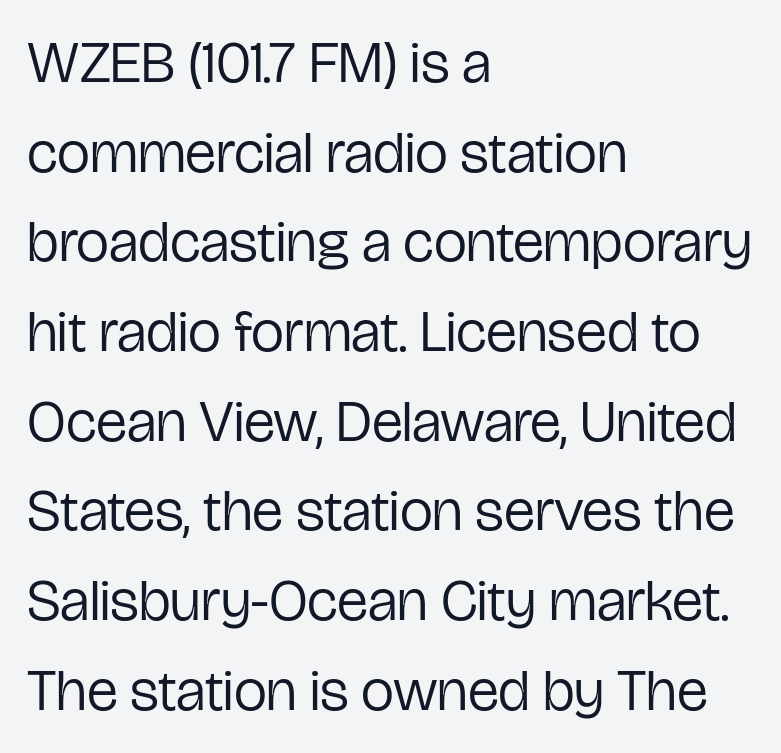
{"serif": "no", "italic": "no", "bold": "no", "weight": "regular", "width": "condensed", "stroke_contrast": "low", "x_height": "medium", "monospaced": "no", "underline": "no", "align": "left", "line_spacing": "normal", "line_spacing_ratio": 1.52, "letter_spacing": "normal", "letter_spacing_em": 0.0, "glyph_px": 59}
